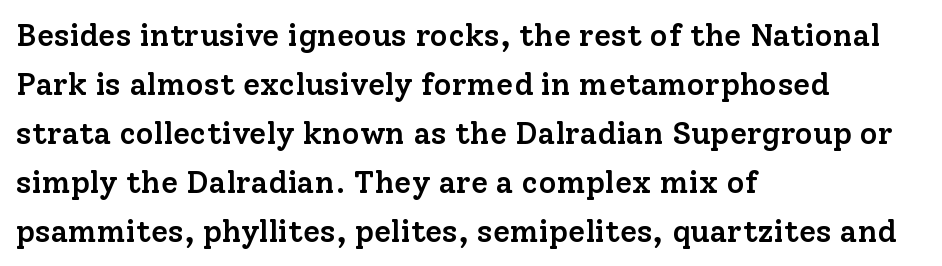
Q: Is the text bold? A: Semi-bold.
Q: Is the text italic (slanted)? A: No, it is upright.
Q: Is the typeface a serif or a sans-serif typeface? A: Serif.
Q: Is the text underlined? A: No.
Q: How is the paragraph aligned? A: Left-aligned.
Q: Is the spacing between letters normal or unusually wide? A: Normal.
Q: Is the spacing between lines tight, normal or loose? A: Normal.
Q: Width (condensed, normal, or wide)? A: Normal.
Q: Stroke contrast? A: Low.
Q: x-height? A: Medium.
Q: Monospaced? A: No.
